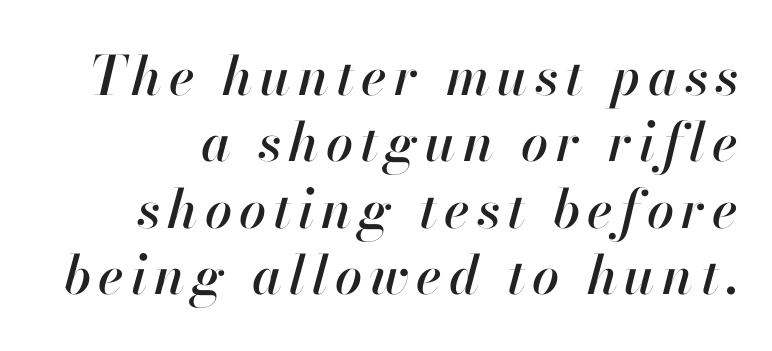
The rendering uses natural spacing where letterforms have individual widths. The passage shown leans; its letterforms are oblique. The baseline area is clear.
